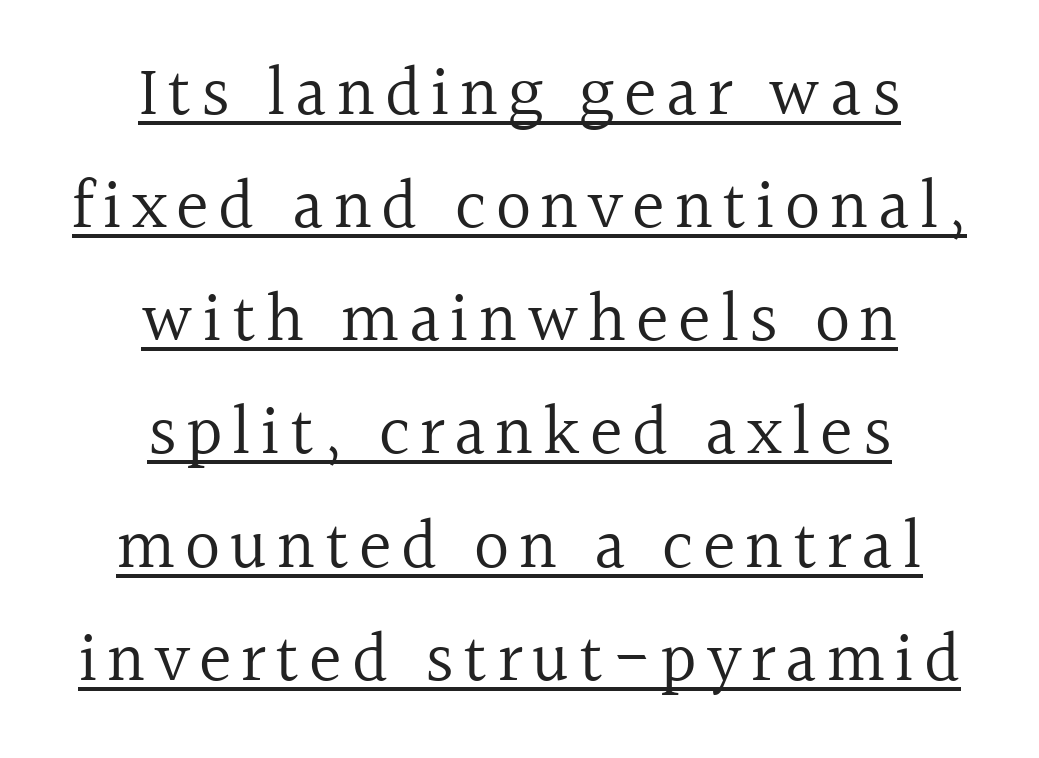
The image shows 69 px regular-weight serif type, upright; set centered, normal line spacing (1.64x), underlined; a medium x-height.
